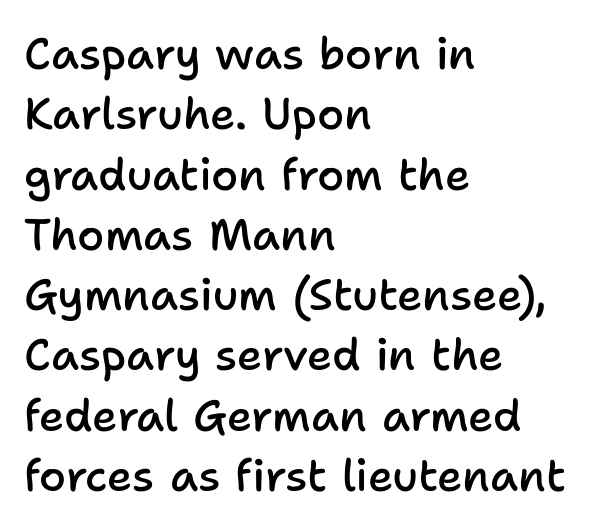
The rendering anchors every line to the left-hand side. This sample has the flowing, uneven cadence of proportional lettering. Clear beneath every line of the passage. If you drew a line through each stem, it would be perfectly vertical.
